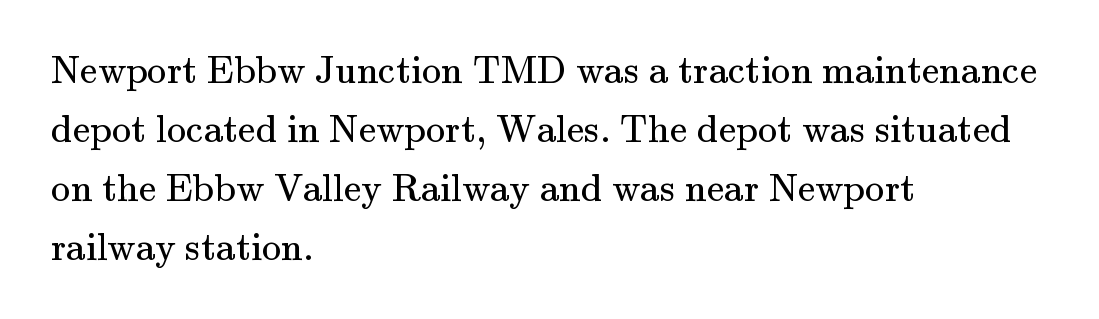
The specimen reads as upright at a glance. Observe the serifs anchoring each vertical stroke in this sample. Caption: standard tracking, unaltered. A normal amount of white space separates one row of letters from the next.
